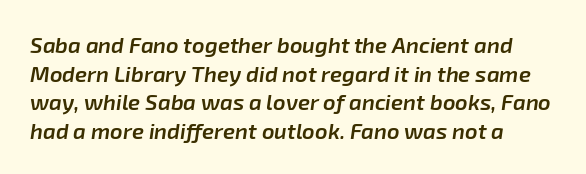
Q: Is the text bold? A: Semi-bold.
Q: Is the text italic (slanted)? A: Yes, it leans right by about 8 degrees.
Q: Is the text underlined? A: No.
Q: Is the spacing between letters normal or unusually wide? A: Normal.
Q: Is the spacing between lines tight, normal or loose? A: Normal.
